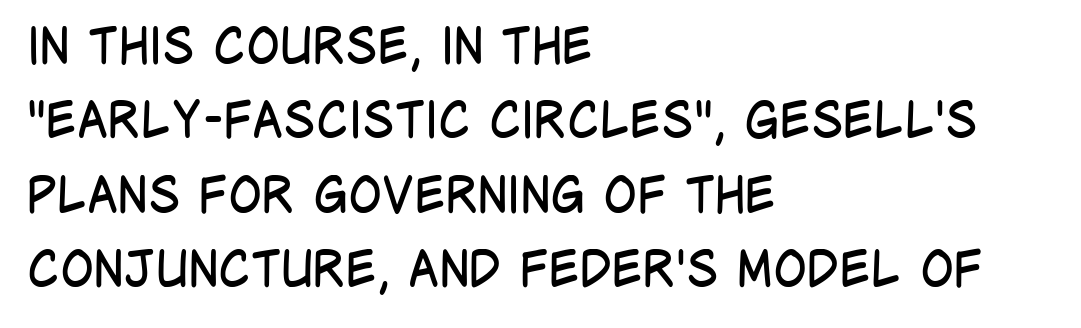
Q: Is the text bold? A: No.
Q: Is the text italic (slanted)? A: No, it is upright.
Q: Is the typeface a serif or a sans-serif typeface? A: Sans-serif.
Q: Is the text underlined? A: No.
Q: How is the paragraph aligned? A: Left-aligned.
Q: Is the spacing between letters normal or unusually wide? A: Normal.
Q: Is the spacing between lines tight, normal or loose? A: Normal.
Q: Width (condensed, normal, or wide)? A: Condensed.
Q: Stroke contrast? A: Low.
Q: x-height? A: Large.
Q: Monospaced? A: No.
